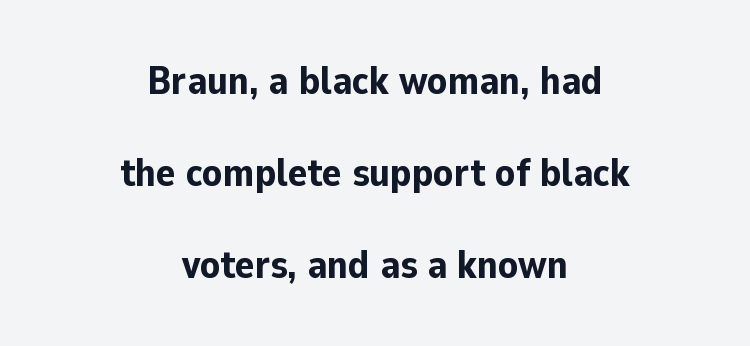
{"serif": "no", "italic": "no", "bold": "yes", "weight": "bold", "width": "normal", "stroke_contrast": "low", "x_height": "medium", "monospaced": "no", "underline": "no", "align": "center", "line_spacing": "loose", "line_spacing_ratio": 2.3, "letter_spacing": "normal", "letter_spacing_em": 0.0, "glyph_px": 40}
